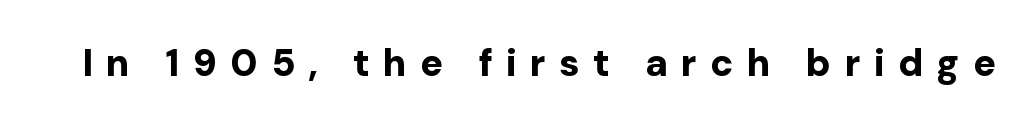
The rendering uses natural spacing where letterforms have individual widths. Set as a true bold cut, around the 700 mark. Characters remain perfectly vertical along every line. Characters follow at a spacing far wider than the type designer built in. In terms of letterform style, serifs are entirely absent.
